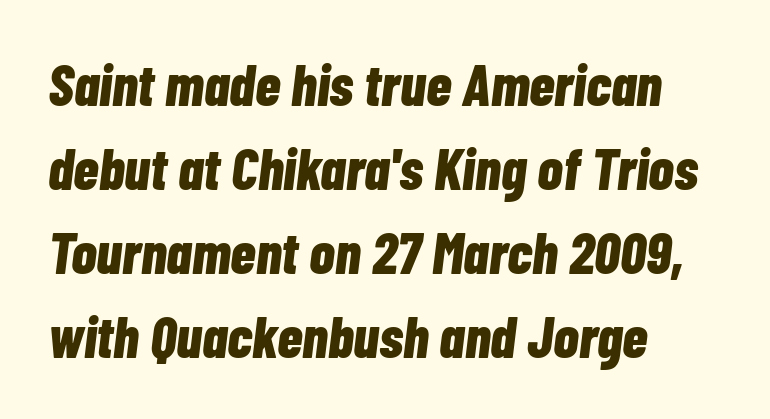
Caption: bold face, heavy strokes. Note the varied advance widths — an 'i' is clearly narrower than an 'm'. Between one letter and the next there's only the usual sliver of space. No word sits above an underline. Quick note: italic.
